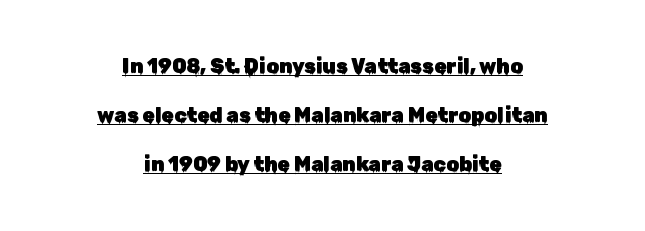
The image shows 20 px text type, upright; set centered, loose line spacing (2.46x), normal letter spacing, underlined.
